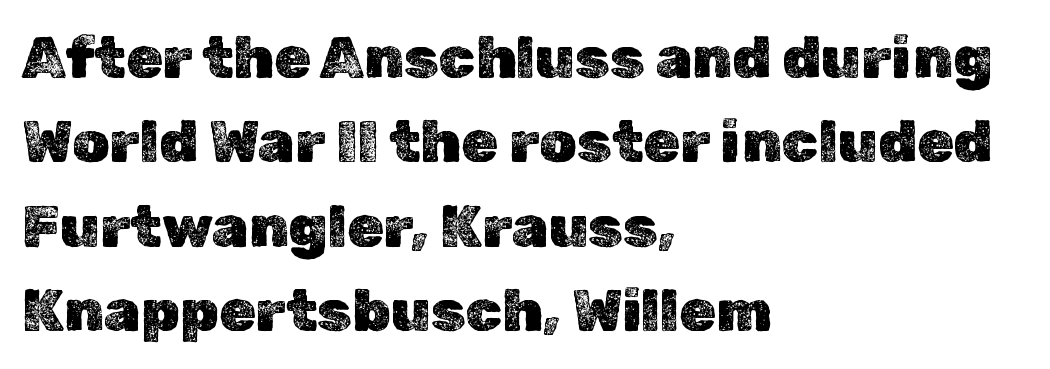
The image shows 59 px text type, upright; set left-aligned, normal line spacing (1.43x), normal letter spacing, not underlined; a medium x-height.
